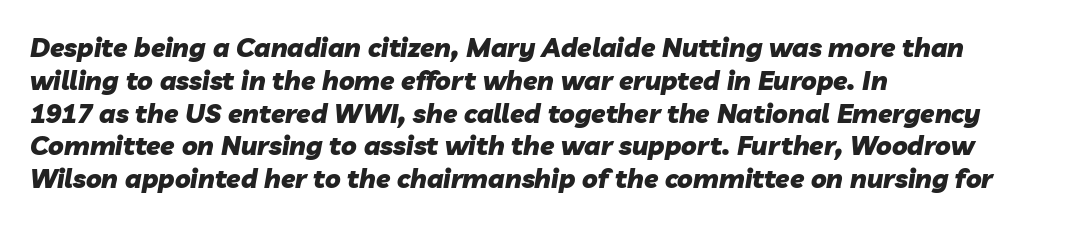
Q: Is the text bold? A: Yes.
Q: Is the text italic (slanted)? A: Yes, it leans right by about 10 degrees.
Q: Is the text underlined? A: No.
Q: How is the paragraph aligned? A: Left-aligned.
Q: Is the spacing between letters normal or unusually wide? A: Normal.
Q: Is the spacing between lines tight, normal or loose? A: Normal.
